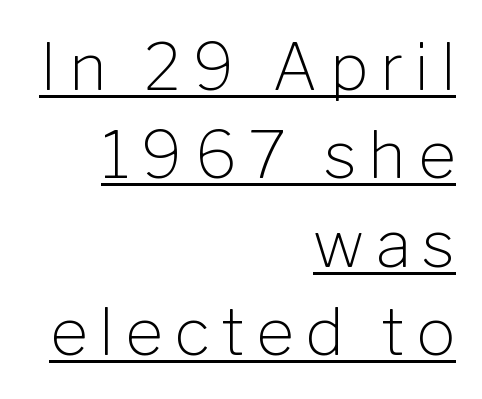
The image shows 65 px light sans-serif type, upright; set right-aligned, normal line spacing (1.36x), underlined; low stroke contrast and a medium x-height.
